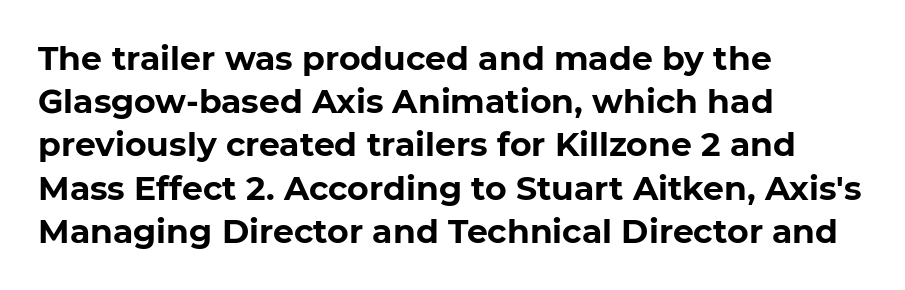
Q: Is the text bold? A: Yes.
Q: Is the typeface a serif or a sans-serif typeface? A: Sans-serif.
Q: Is the text underlined? A: No.
Q: How is the paragraph aligned? A: Left-aligned.
Q: Is the spacing between letters normal or unusually wide? A: Normal.
Q: Is the spacing between lines tight, normal or loose? A: Normal.
Q: Width (condensed, normal, or wide)? A: Normal.
Q: Stroke contrast? A: Low.
Q: x-height? A: Medium.
Q: Monospaced? A: No.
